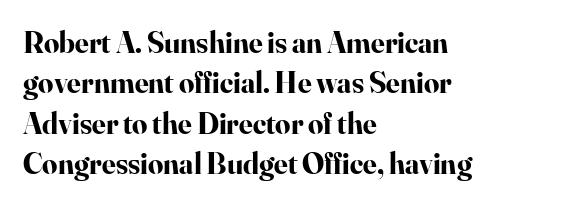
What weight is shown? A full bold with thick strokes. A typesetter would call this zero additional tracking. The passage shown is typed in a proportional face where columns would drift. Casual observation: everything's shoved over to the left. You can tell it's not italic because the verticals are truly vertical.
